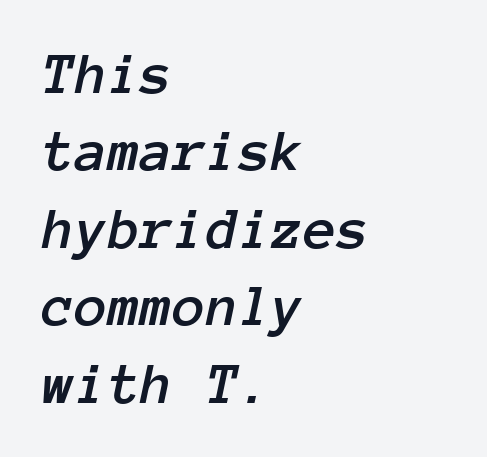
{"italic": "yes", "lean": "right", "slant_degrees": 12, "width": "normal", "stroke_contrast": "low", "x_height": "medium", "monospaced": "yes", "underline": "no", "align": "left", "line_spacing": "normal", "line_spacing_ratio": 1.29, "letter_spacing": "normal", "letter_spacing_em": 0.0, "glyph_px": 60}
